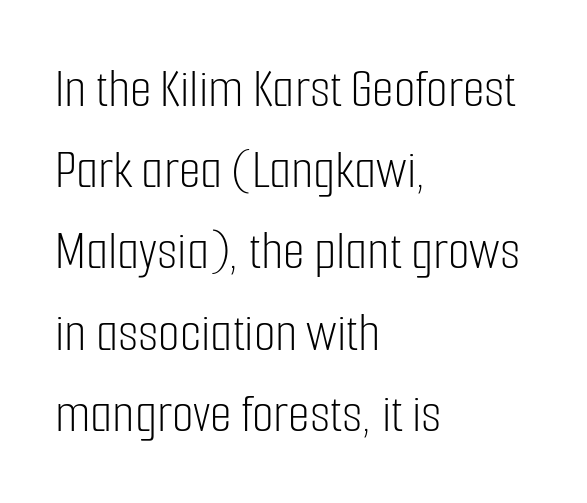
Q: Is the text bold? A: No.
Q: Is the text italic (slanted)? A: No, it is upright.
Q: Is the typeface a serif or a sans-serif typeface? A: Sans-serif.
Q: Is the text underlined? A: No.
Q: How is the paragraph aligned? A: Left-aligned.
Q: Is the spacing between letters normal or unusually wide? A: Normal.
Q: Is the spacing between lines tight, normal or loose? A: Normal.
Q: Width (condensed, normal, or wide)? A: Condensed.
Q: Stroke contrast? A: Low.
Q: x-height? A: Medium.
Q: Monospaced? A: No.
